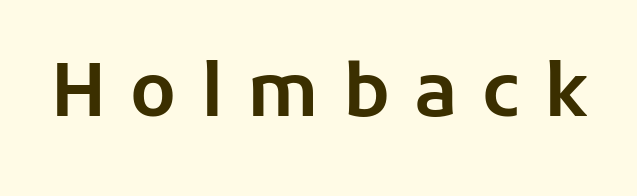
Q: Is the text italic (slanted)? A: No, it is upright.
Q: Is the typeface a serif or a sans-serif typeface? A: Sans-serif.
Q: Is the text underlined? A: No.
Q: Is the spacing between letters normal or unusually wide? A: Unusually wide.
Q: Width (condensed, normal, or wide)? A: Normal.
Q: Stroke contrast? A: Low.
Q: x-height? A: Medium.
Q: Monospaced? A: No.
